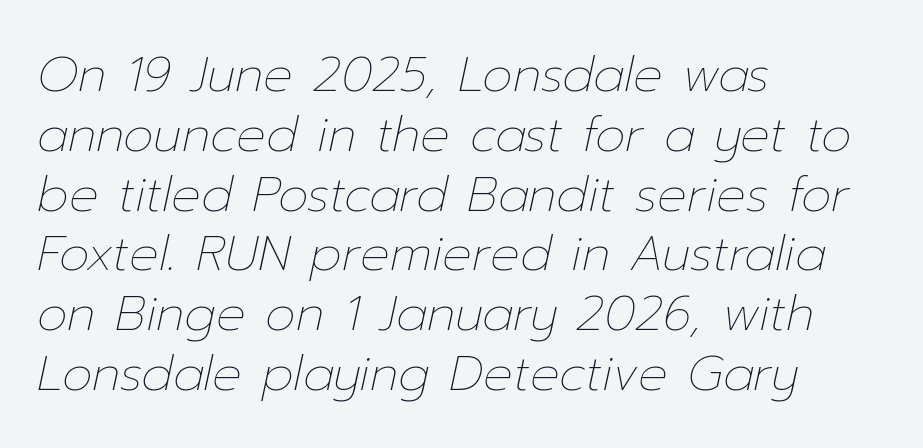
{"italic": "yes", "lean": "right", "slant_degrees": 12, "bold": "no", "weight": "thin", "width": "normal", "stroke_contrast": "low", "x_height": "medium", "monospaced": "no", "underline": "no", "align": "left", "line_spacing_ratio": 1.22, "letter_spacing": "normal", "letter_spacing_em": 0.0, "glyph_px": 49}
